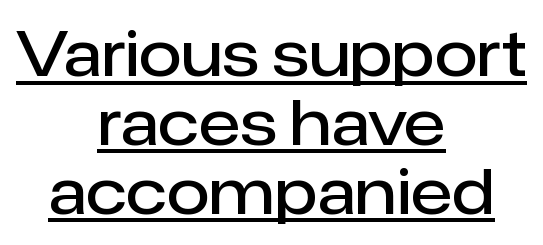
{"serif": "no", "italic": "no", "bold": "semi", "weight": "semibold", "width": "normal", "stroke_contrast": "low", "x_height": "medium", "monospaced": "no", "underline": "yes", "align": "center", "line_spacing": "tight", "line_spacing_ratio": 1.11, "letter_spacing": "normal", "letter_spacing_em": 0.0, "glyph_px": 62}
